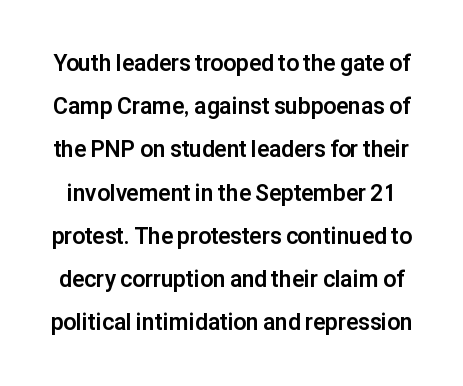
{"italic": "no", "bold": "yes", "underline": "no", "line_spacing_ratio": 1.88, "letter_spacing": "normal", "letter_spacing_em": 0.0, "glyph_px": 23}
